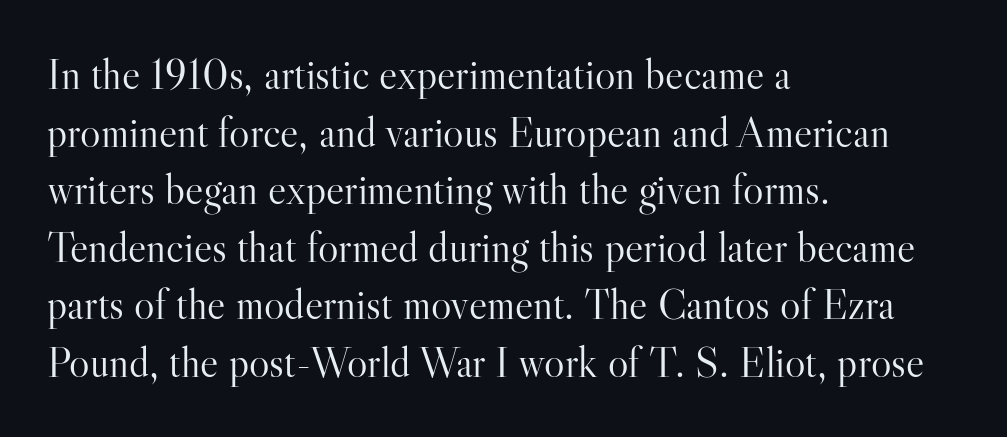
The image shows 43 px light serif type, upright; set left-aligned, normal line spacing (1.34x), normal letter spacing, not underlined; high stroke contrast and a small x-height.
